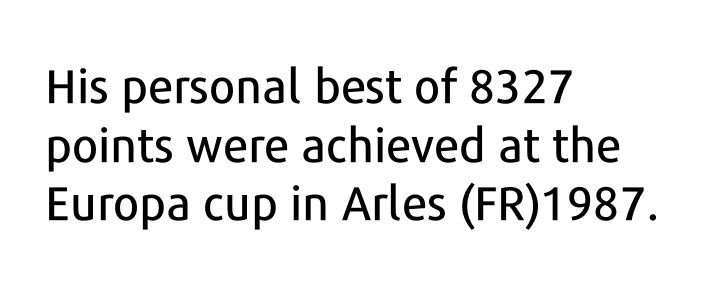
Q: Is the text italic (slanted)? A: No, it is upright.
Q: Is the typeface a serif or a sans-serif typeface? A: Sans-serif.
Q: Is the text underlined? A: No.
Q: How is the paragraph aligned? A: Left-aligned.
Q: Is the spacing between letters normal or unusually wide? A: Normal.
Q: Is the spacing between lines tight, normal or loose? A: Normal.
Q: Width (condensed, normal, or wide)? A: Normal.
Q: Stroke contrast? A: Low.
Q: x-height? A: Medium.
Q: Monospaced? A: No.
